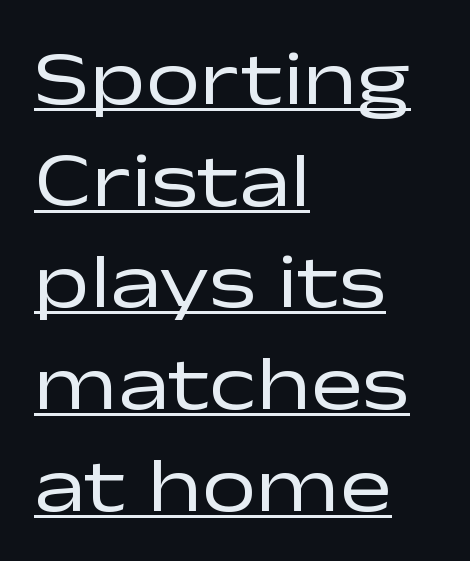
{"serif": "no", "italic": "no", "bold": "no", "weight": "regular", "width": "wide", "stroke_contrast": "low", "x_height": "medium", "monospaced": "no", "underline": "yes", "align": "left", "line_spacing": "normal", "line_spacing_ratio": 1.32, "letter_spacing": "normal", "letter_spacing_em": 0.0, "glyph_px": 77}
